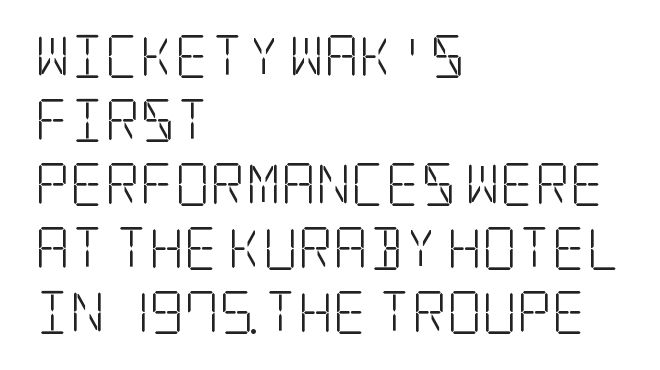
Q: Is the text bold? A: No.
Q: Is the text italic (slanted)? A: No, it is upright.
Q: Is the typeface a serif or a sans-serif typeface? A: Serif.
Q: Is the text underlined? A: No.
Q: How is the paragraph aligned? A: Left-aligned.
Q: Is the spacing between letters normal or unusually wide? A: Normal.
Q: Is the spacing between lines tight, normal or loose? A: Normal.
Q: Width (condensed, normal, or wide)? A: Condensed.
Q: Stroke contrast? A: Low.
Q: x-height? A: Large.
